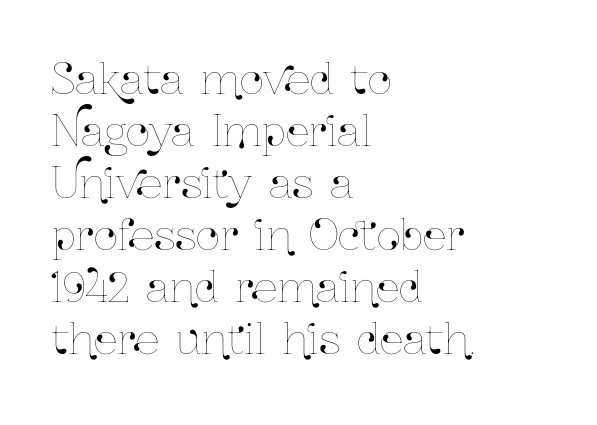
Default kerning and tracking; the words read as compact shapes. Type without underlining. A typesetter would call this proportional, since set widths differ per character. Short and long lines alike share a common starting point at left.
